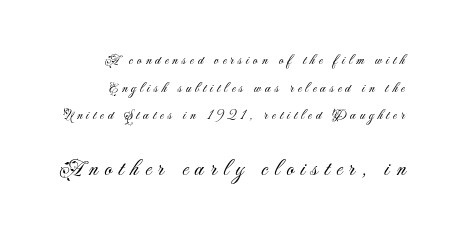
{"bold": "no", "underline": "no", "line_spacing": "loose", "line_spacing_ratio": 1.98, "letter_spacing": "wide", "letter_spacing_em": 0.29, "larger_block": "second", "size_ratio": 1.64, "glyph_px": 23}
